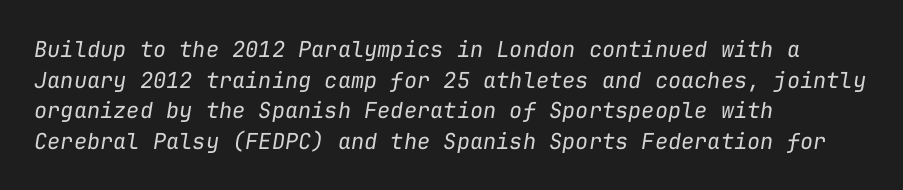
No chunkiness to these letters — they're not bold. Is the letter spacing exaggerated? No — it looks like the ordinary default. A bare baseline throughout the passage. Is the block centered? No — it sits flush against the left margin. Designer's note — italics engaged. Regarding leading, the lines here are spaced in the standard way.
